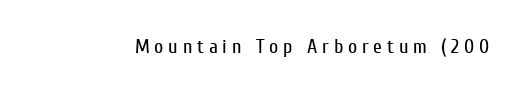
The image shows 20 px text type, upright; set unusually wide letter spacing (+0.24 em), not underlined.
